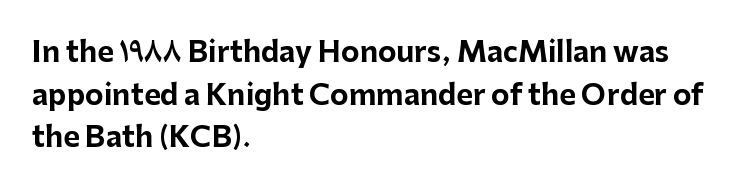
The image shows 28 px bold sans-serif type, upright; set left-aligned, normal line spacing (1.52x), normal letter spacing, not underlined; low stroke contrast and a medium x-height.
